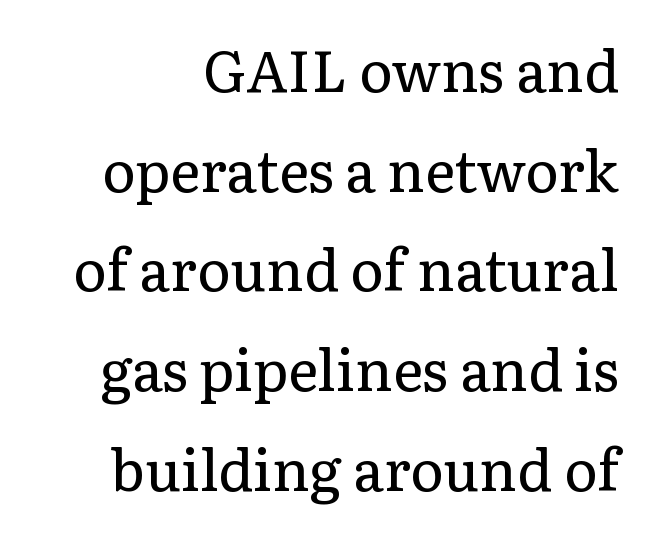
Letterform terminals end in serifs throughout the passage. Descender tails drop into unmarked territory. Proportional: the letters do not fall into vertical columns. Italic: no, the glyphs are upright roman.
